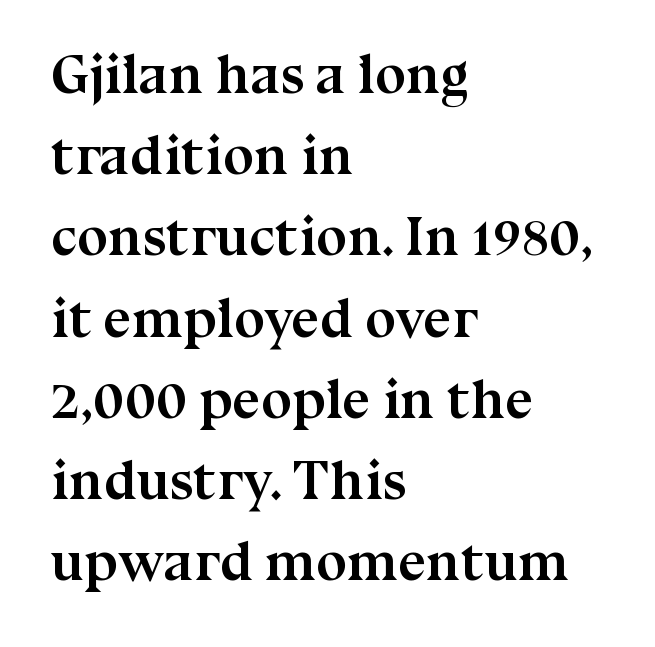
Each new line begins a customary step beneath the previous one. Left-aligned paragraph, ragged on the right. Short note: letters normally spaced. Characters remain perfectly vertical along every line. Underlining? Definitely not there. Examine the stroke ends and you'll spot serifs.
